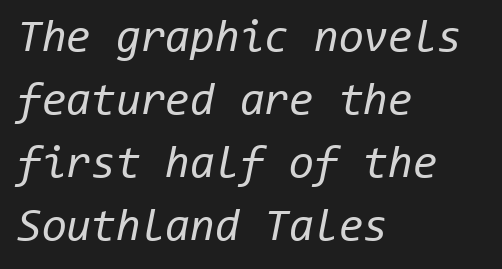
Is this a heavy cut? Hardly; it is regular or lighter. Designer's note — italics engaged. Interline gaps are of average width in this sample. Think of a typewriter: that constant character pitch is what you see here. The text block is weighted toward the left margin, trailing off unevenly rightward. Anything drawn beneath the words? Only blank space.
